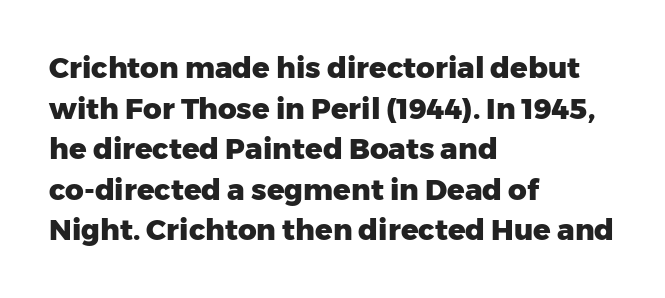
{"serif": "no", "italic": "no", "bold": "yes", "weight": "heavy", "width": "normal", "stroke_contrast": "low", "x_height": "medium", "monospaced": "no", "underline": "no", "align": "left", "line_spacing": "normal", "line_spacing_ratio": 1.4, "letter_spacing": "normal", "letter_spacing_em": 0.0, "glyph_px": 29}
